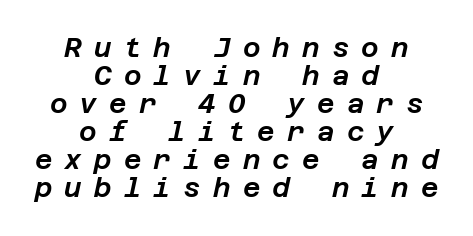
The text block is weighted toward neither margin, spreading evenly from the middle. The words here are not underlined. The face used here has a pronounced slope to its letters. Here the glyphs are tracked loosely, breaking word shapes into spaced letters. Reading down the column, the eye jumps only a short way to each next line.
